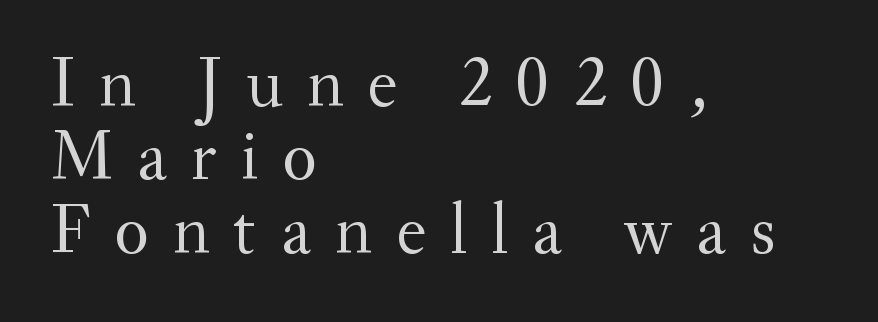
Rows of type sit shoulder to shoulder in the vertical direction. On a weight scale, this lands at 450 or below. The font family rendered here belongs to the serif group. Notice how the passage keeps a crisp vertical edge on the left only. Here the designer chose a conventional face with non-uniform glyph widths.
